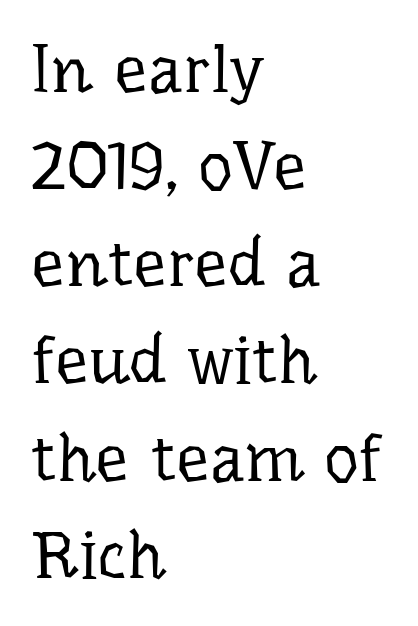
Examine the stroke ends and you'll spot serifs. Here the designer chose a conventional face with non-uniform glyph widths. Letter spacing: default. Typeset ragged right — the left edge is the straight one.
